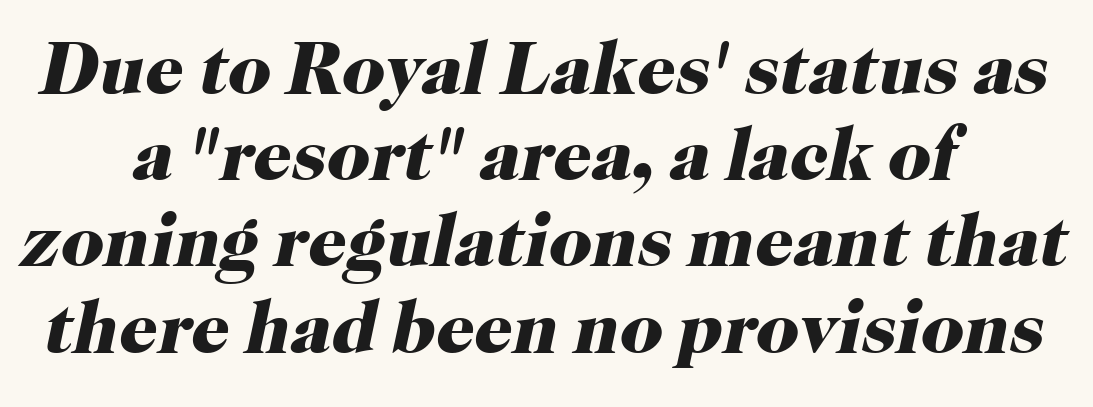
Q: Is the text bold? A: Yes.
Q: Is the text italic (slanted)? A: Yes, it leans right by about 12 degrees.
Q: Is the typeface a serif or a sans-serif typeface? A: Serif.
Q: Is the text underlined? A: No.
Q: How is the paragraph aligned? A: Centered.
Q: Is the spacing between letters normal or unusually wide? A: Normal.
Q: Is the spacing between lines tight, normal or loose? A: Tight.
Q: Width (condensed, normal, or wide)? A: Normal.
Q: Stroke contrast? A: High.
Q: x-height? A: Medium.
Q: Monospaced? A: No.
